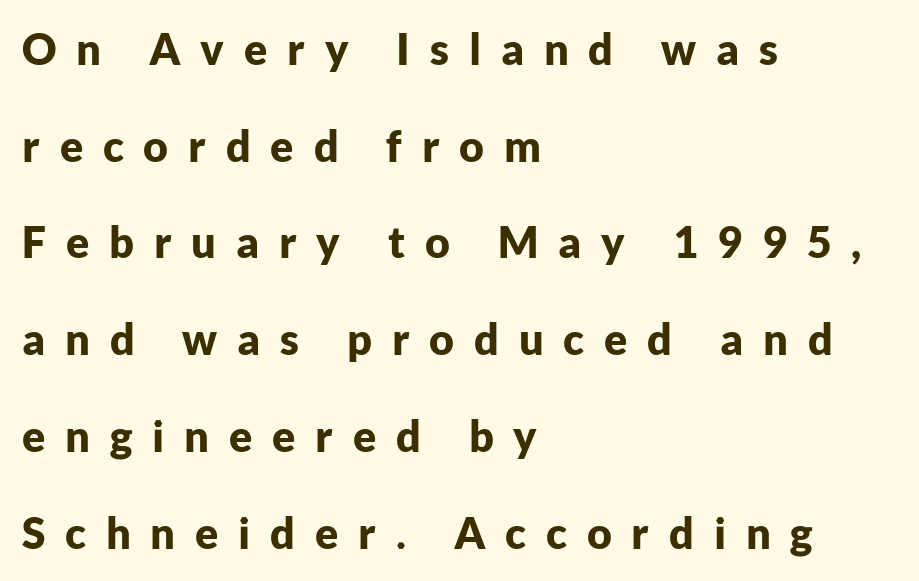
Glance below the letters and you will spot only blank space. The passage shown stacks its lines with a broad gap. Reading down the block, your eye returns to a fixed left position each line. Stroke terminals: plain, sans-serif. These lines are rendered in a variable-pitch font. Set as a true bold cut, around the 700 mark.
